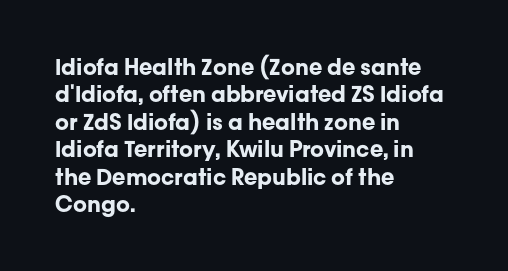
{"italic": "no", "bold": "yes", "underline": "no", "align": "left", "line_spacing": "normal", "line_spacing_ratio": 1.25, "letter_spacing": "normal", "letter_spacing_em": 0.0, "glyph_px": 22}
